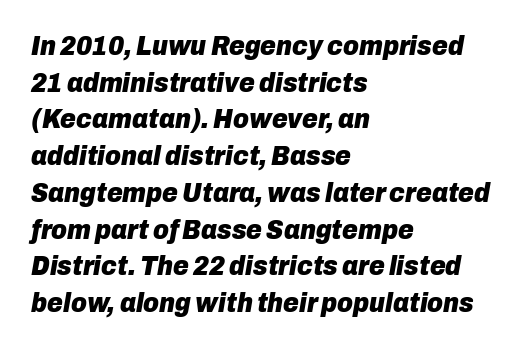
{"italic": "yes", "lean": "right", "slant_degrees": 10, "bold": "yes", "underline": "no", "align": "left", "line_spacing": "normal", "line_spacing_ratio": 1.36, "letter_spacing": "normal", "letter_spacing_em": 0.0, "glyph_px": 27}
